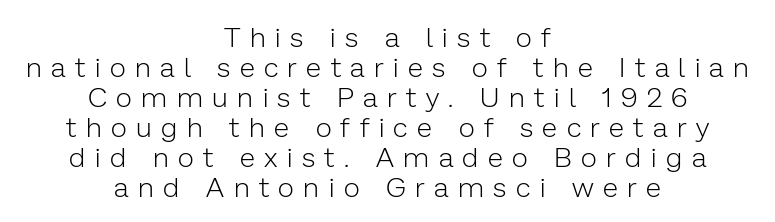
Q: Is the text bold? A: No.
Q: Is the text italic (slanted)? A: No, it is upright.
Q: Is the typeface a serif or a sans-serif typeface? A: Sans-serif.
Q: Is the text underlined? A: No.
Q: How is the paragraph aligned? A: Centered.
Q: Is the spacing between letters normal or unusually wide? A: Unusually wide.
Q: Is the spacing between lines tight, normal or loose? A: Tight.
Q: Width (condensed, normal, or wide)? A: Normal.
Q: Stroke contrast? A: Low.
Q: x-height? A: Medium.
Q: Monospaced? A: No.
